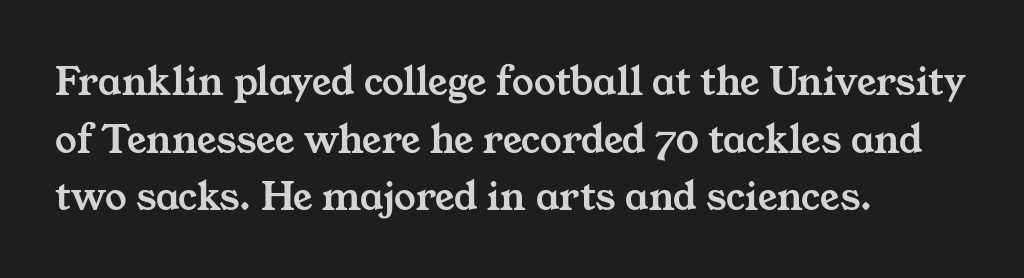
Q: Is the typeface a serif or a sans-serif typeface? A: Serif.
Q: Is the text underlined? A: No.
Q: How is the paragraph aligned? A: Left-aligned.
Q: Is the spacing between letters normal or unusually wide? A: Normal.
Q: Is the spacing between lines tight, normal or loose? A: Normal.
Q: Width (condensed, normal, or wide)? A: Wide.
Q: Stroke contrast? A: Medium.
Q: x-height? A: Medium.
Q: Monospaced? A: No.
